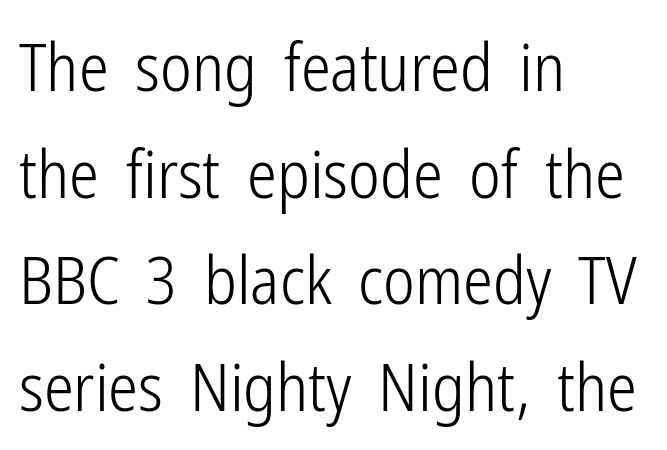
{"serif": "no", "italic": "no", "bold": "no", "weight": "light", "width": "condensed", "stroke_contrast": "low", "x_height": "medium", "monospaced": "no", "underline": "no", "align": "left", "line_spacing": "normal", "line_spacing_ratio": 1.59, "letter_spacing": "normal", "letter_spacing_em": 0.0, "glyph_px": 67}
